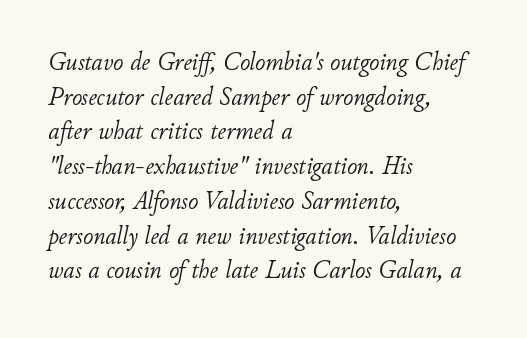
{"italic": "yes", "lean": "right", "slant_degrees": 11, "bold": "no", "underline": "no", "align": "left", "line_spacing": "normal", "line_spacing_ratio": 1.39, "letter_spacing": "normal", "letter_spacing_em": 0.0, "glyph_px": 25}
